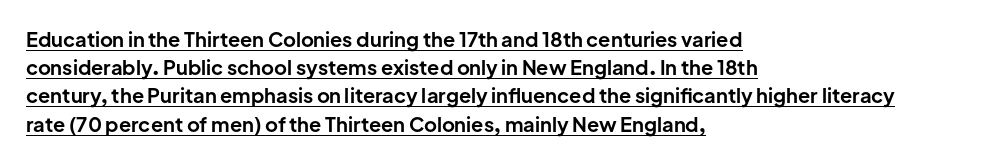
Q: Is the text bold? A: Yes.
Q: Is the text italic (slanted)? A: No, it is upright.
Q: Is the text underlined? A: Yes.
Q: How is the paragraph aligned? A: Left-aligned.
Q: Is the spacing between letters normal or unusually wide? A: Normal.
Q: Is the spacing between lines tight, normal or loose? A: Normal.
